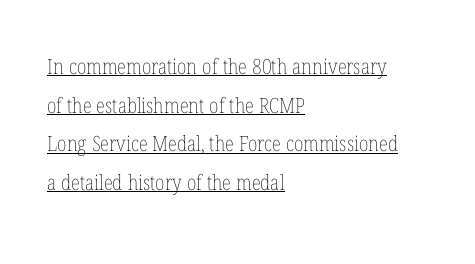
{"italic": "no", "bold": "no", "underline": "yes", "align": "left", "line_spacing_ratio": 1.84, "letter_spacing": "normal", "letter_spacing_em": 0.0, "glyph_px": 21}
